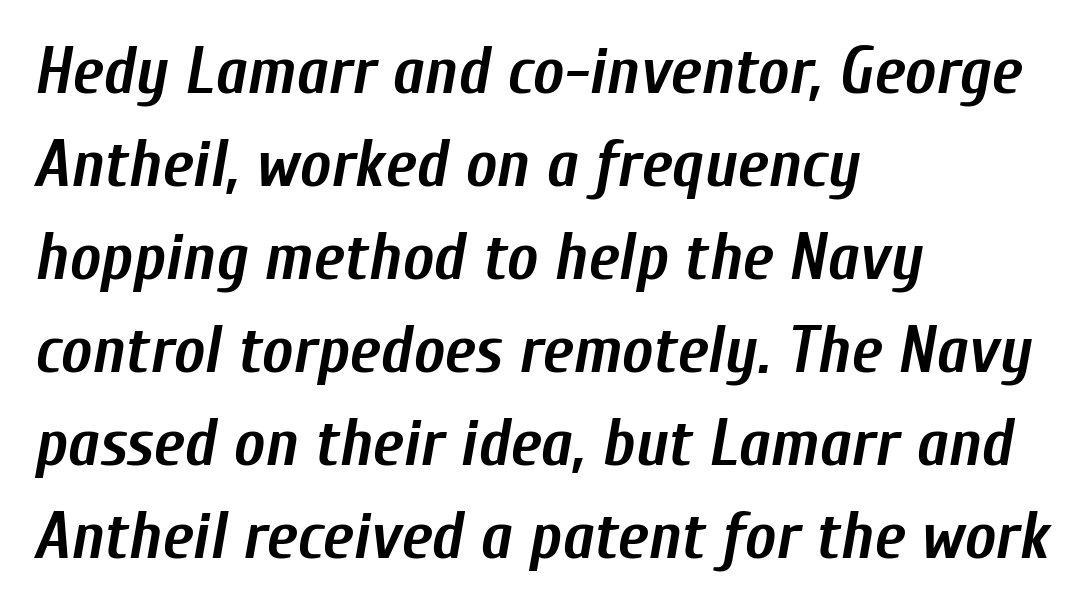
The rendering uses natural spacing where letterforms have individual widths. The face used here is rendered with its standard letterfit. Underlining? Definitely not there. The line-height multiplier appears to be the usual default. These lines were composed using italics.
